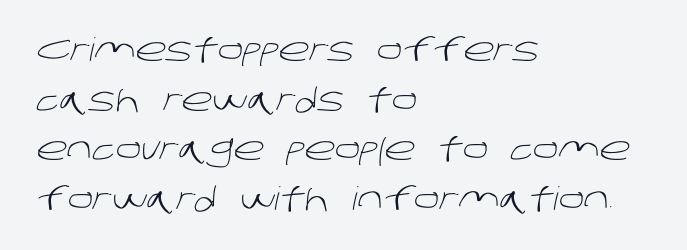
Q: Is the text bold? A: No.
Q: Is the typeface a serif or a sans-serif typeface? A: Sans-serif.
Q: Is the text underlined? A: No.
Q: How is the paragraph aligned? A: Left-aligned.
Q: Is the spacing between letters normal or unusually wide? A: Normal.
Q: Is the spacing between lines tight, normal or loose? A: Normal.
Q: Width (condensed, normal, or wide)? A: Normal.
Q: Stroke contrast? A: Low.
Q: x-height? A: Large.
Q: Monospaced? A: No.
